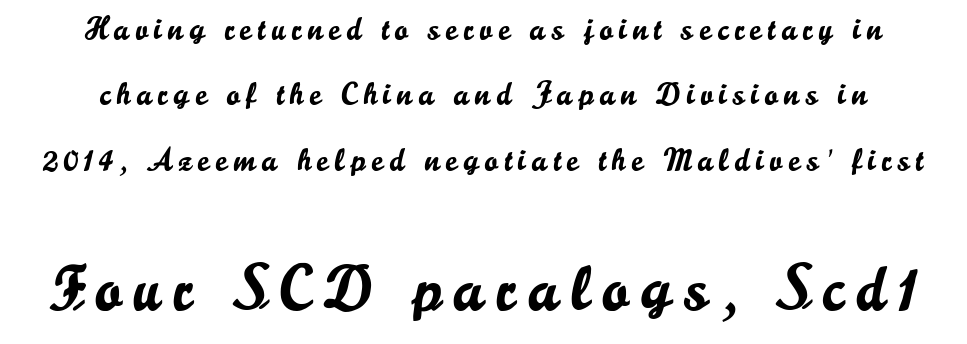
{"serif": "no", "width": "normal", "stroke_contrast": "low", "x_height": "small", "monospaced": "no", "underline": "no", "line_spacing": "loose", "line_spacing_ratio": 2.04, "larger_block": "second", "size_ratio": 2.0, "glyph_px": 64}
